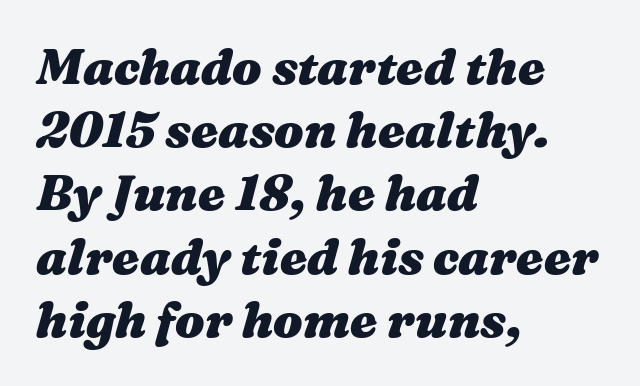
The image shows 49 px heavy, wide type, italic (leaning right); set left-aligned, normal line spacing (1.29x), normal letter spacing, not underlined; medium stroke contrast and a medium x-height.
